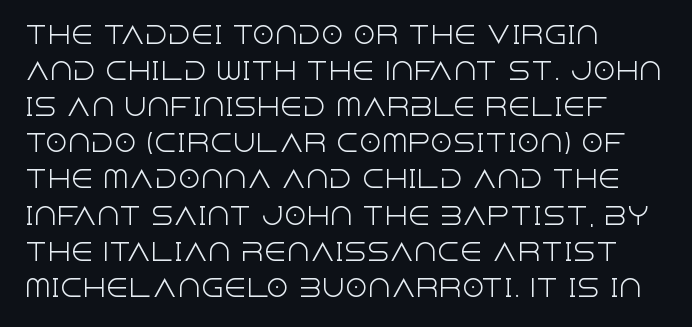
{"italic": "no", "bold": "no", "underline": "no", "align": "left", "line_spacing": "normal", "line_spacing_ratio": 1.57, "letter_spacing": "normal", "letter_spacing_em": 0.0, "glyph_px": 23}
